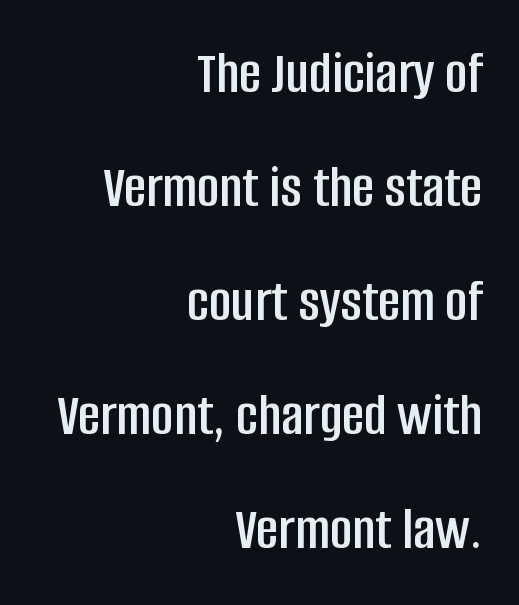
{"serif": "no", "italic": "no", "width": "condensed", "stroke_contrast": "low", "x_height": "large", "monospaced": "no", "underline": "no", "align": "right", "line_spacing_ratio": 1.87, "letter_spacing": "normal", "letter_spacing_em": 0.0, "glyph_px": 61}
